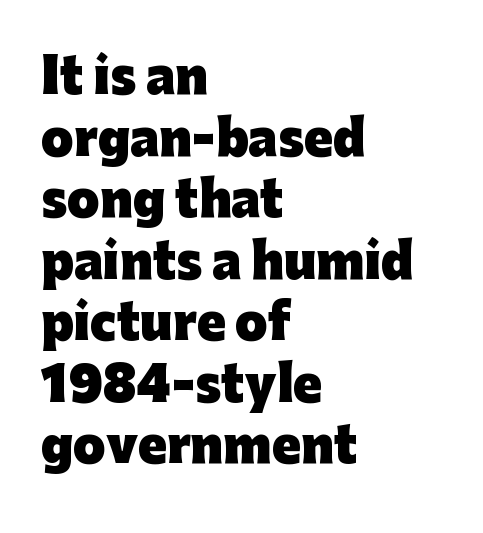
Q: Is the text bold? A: Yes.
Q: Is the text italic (slanted)? A: No, it is upright.
Q: Is the typeface a serif or a sans-serif typeface? A: Sans-serif.
Q: Is the text underlined? A: No.
Q: How is the paragraph aligned? A: Left-aligned.
Q: Is the spacing between letters normal or unusually wide? A: Normal.
Q: Is the spacing between lines tight, normal or loose? A: Normal.
Q: Width (condensed, normal, or wide)? A: Normal.
Q: Stroke contrast? A: Low.
Q: x-height? A: Medium.
Q: Monospaced? A: No.
